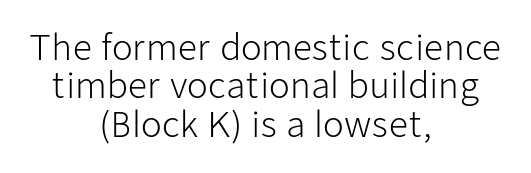
Q: Is the text bold? A: No.
Q: Is the text italic (slanted)? A: No, it is upright.
Q: Is the typeface a serif or a sans-serif typeface? A: Sans-serif.
Q: Is the text underlined? A: No.
Q: How is the paragraph aligned? A: Centered.
Q: Is the spacing between letters normal or unusually wide? A: Normal.
Q: Is the spacing between lines tight, normal or loose? A: Tight.
Q: Width (condensed, normal, or wide)? A: Normal.
Q: Stroke contrast? A: Low.
Q: x-height? A: Medium.
Q: Monospaced? A: No.
